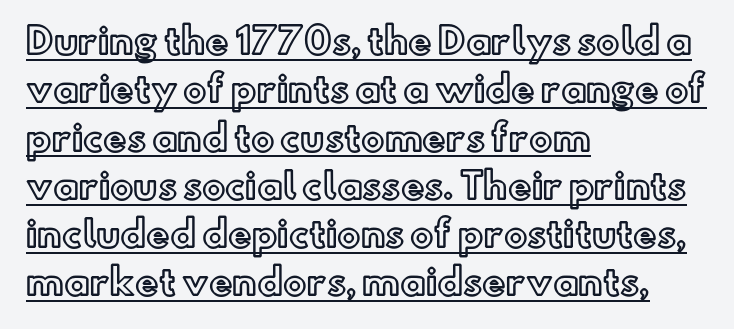
The rendering uses natural spacing where letterforms have individual widths. Does the leading feel generous? No, just average. If you drew a line through each stem, it would be perfectly vertical. The rendering anchors every line to the left-hand side.
